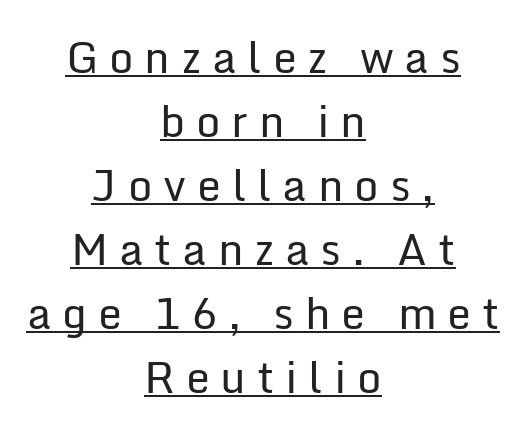
The passage shown is typed in a proportional face where columns would drift. Display-style spreading of the glyphs; the letterfit is very open. This sample uses an upright cut, with every glyph sitting square on the baseline. Regarding leading, the lines here are spaced in the standard way. I'd call this a sans setting — the letters go barefoot. You can see a thin bar hugging the bottom of the glyphs.
